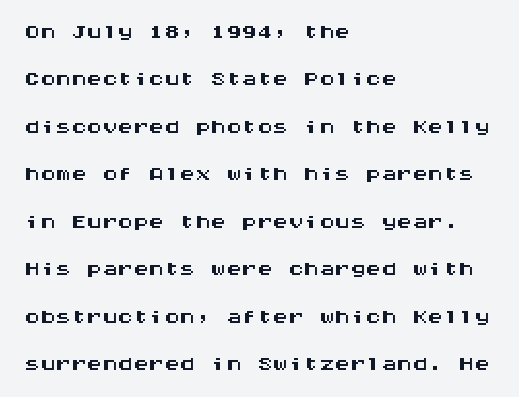
Tracking here is standard; glyphs follow each other at the usual distance. Has an underline been added? It has not. Spacing verdict: monospaced, one width for all characters. The lines are quadded left. Quick note: interline space is typical.
